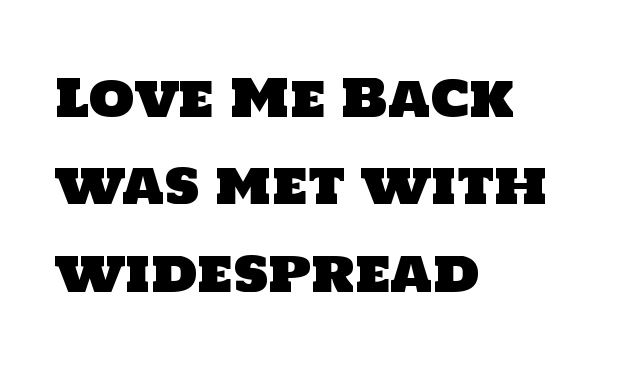
The image shows 52 px sans-serif type; set left-aligned, normal line spacing (1.68x), normal letter spacing, not underlined; low stroke contrast and a large x-height.
